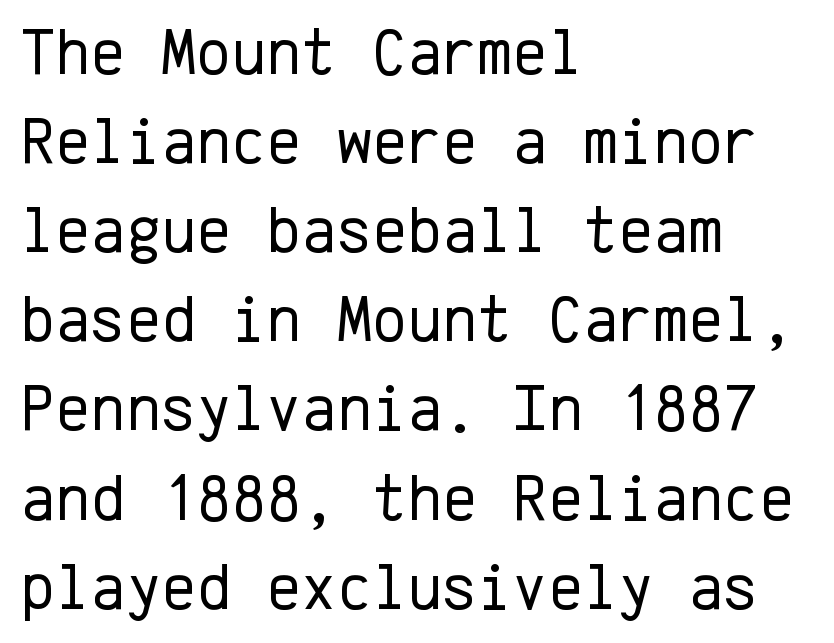
This sample has the even, mechanical cadence of fixed-width lettering. The weight would be labelled regular, book, light, or lighter still. Tracking here is standard; glyphs follow each other at the usual distance. The space directly below the letters is spotless.
